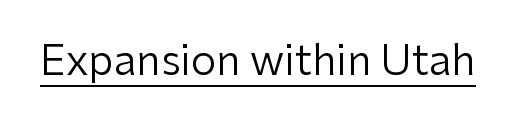
Regarding serifs, this sample does without them. Weight: in the light-to-regular range. The gaps between neighbouring characters are ordinary and unremarkable. The letters stand straight up with perfectly vertical stems. These characters rest on top of a visible drawn line. Here the designer chose a conventional face with non-uniform glyph widths.
